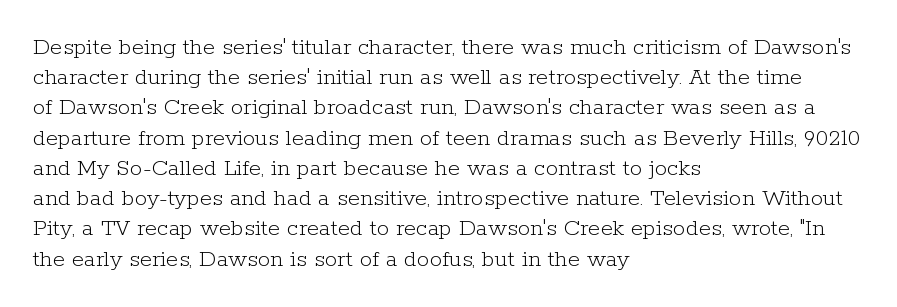
The image shows 25 px text type, upright; set left-aligned, line spacing 1.21x, normal letter spacing, not underlined.
